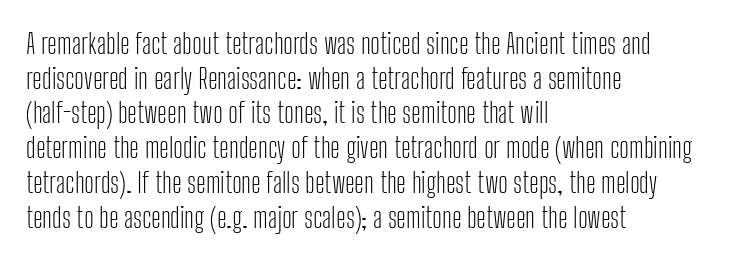
The specimen reads as upright at a glance. Honestly, there is no underline to notice here at all. The passage shown is typeset with a sans-serif family. Look at the tracking — it's just the regular setting, nothing added.
